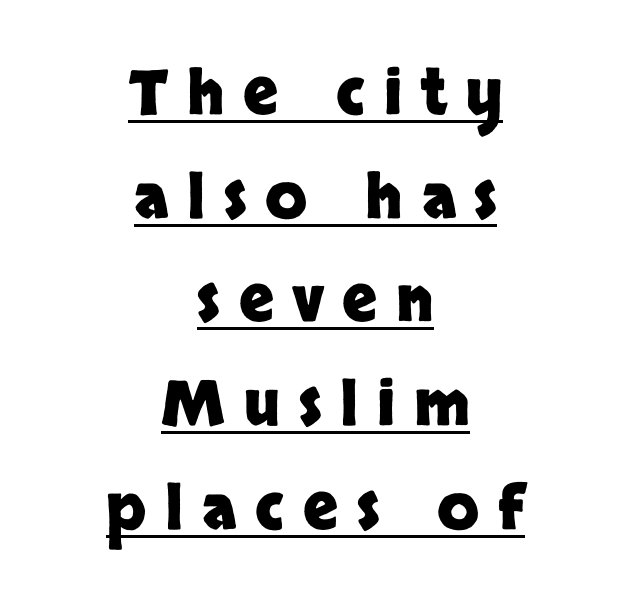
Q: Is the text bold? A: Yes.
Q: Is the text italic (slanted)? A: No, it is upright.
Q: Is the typeface a serif or a sans-serif typeface? A: Sans-serif.
Q: Is the text underlined? A: Yes.
Q: How is the paragraph aligned? A: Centered.
Q: Is the spacing between letters normal or unusually wide? A: Unusually wide.
Q: Is the spacing between lines tight, normal or loose? A: Normal.
Q: Width (condensed, normal, or wide)? A: Normal.
Q: Stroke contrast? A: Low.
Q: x-height? A: Large.
Q: Monospaced? A: No.
